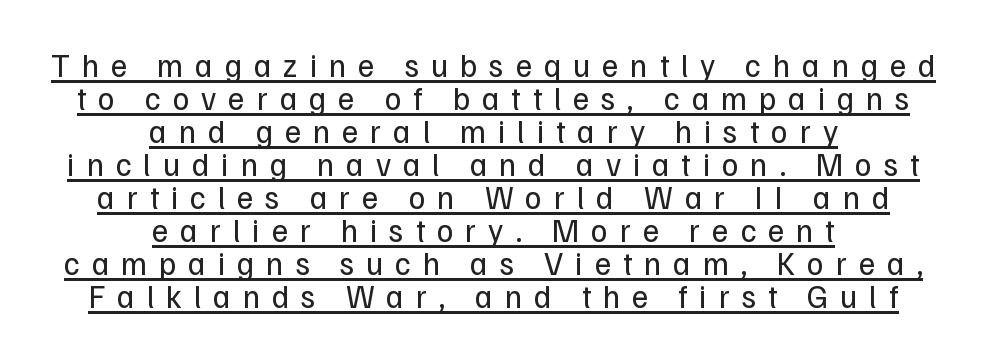
Q: Is the text bold? A: No.
Q: Is the text italic (slanted)? A: No, it is upright.
Q: Is the typeface a serif or a sans-serif typeface? A: Sans-serif.
Q: Is the text underlined? A: Yes.
Q: How is the paragraph aligned? A: Centered.
Q: Is the spacing between letters normal or unusually wide? A: Unusually wide.
Q: Is the spacing between lines tight, normal or loose? A: Tight.
Q: Width (condensed, normal, or wide)? A: Normal.
Q: Stroke contrast? A: Low.
Q: x-height? A: Medium.
Q: Monospaced? A: No.
